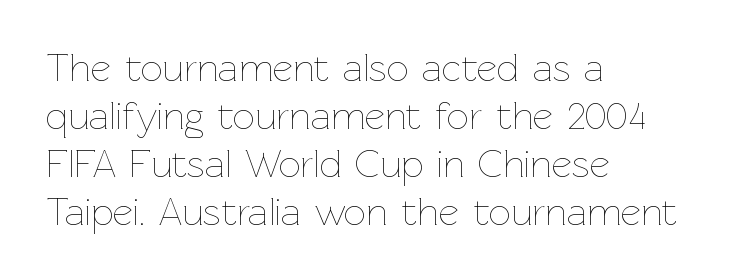
In CSS terms this would be text-align: left. Unmarked baselines from the first word to the last. The face used here is proportionally spaced, like ordinary book or web type. On a weight scale, this lands at 450 or below.
